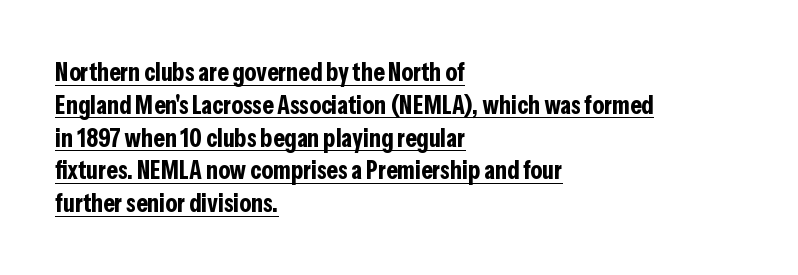
Q: Is the text bold? A: Yes.
Q: Is the text italic (slanted)? A: No, it is upright.
Q: Is the text underlined? A: Yes.
Q: How is the paragraph aligned? A: Left-aligned.
Q: Is the spacing between letters normal or unusually wide? A: Normal.
Q: Is the spacing between lines tight, normal or loose? A: Normal.
